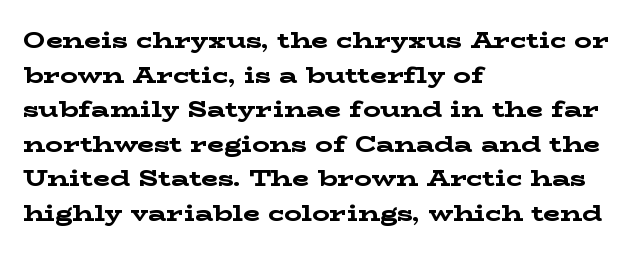
This sample uses an upright cut, with every glyph sitting square on the baseline. Whoever set this chose a conventional vertical rhythm. Students, note that the glyphs here touch the page at normal intervals. Strokes here are thick enough to call this a true bold.
